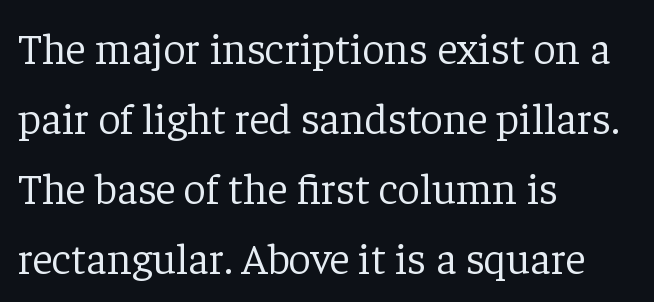
The image shows 44 px light serif type, upright; set left-aligned, normal line spacing (1.59x), normal letter spacing, not underlined; low stroke contrast and a medium x-height.
